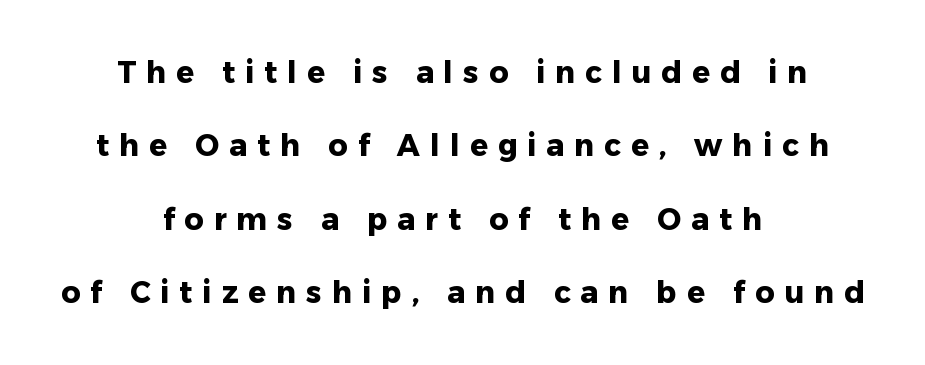
{"serif": "no", "italic": "no", "bold": "yes", "weight": "heavy", "width": "normal", "stroke_contrast": "low", "x_height": "medium", "monospaced": "no", "underline": "no", "align": "center", "line_spacing": "loose", "line_spacing_ratio": 2.45, "letter_spacing": "wide", "letter_spacing_em": 0.33, "glyph_px": 30}
